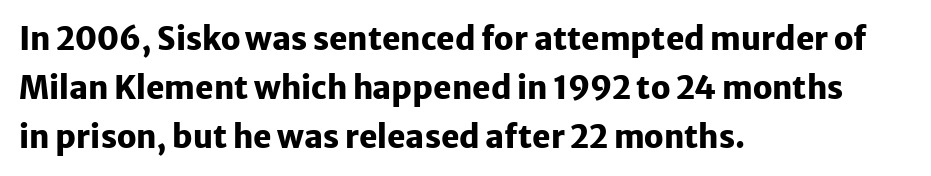
Caption: standard tracking, unaltered. You could not count columns in this text — the font is proportionally spaced. Glance below the letters and you will spot only blank space. Interline gaps are of average width in this sample. This rendering employs a face without finishing strokes, i.e., a sans-serif.
